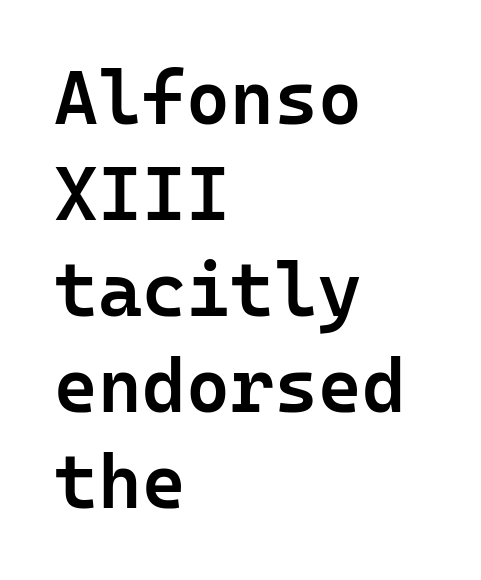
The leading is moderate, giving the passage an even texture. Ascenders rise straight up at ninety degrees. The gaps between neighbouring characters are ordinary and unremarkable. Plain, unruled lines of type. Monospaced: the letters line up in strict vertical columns.
